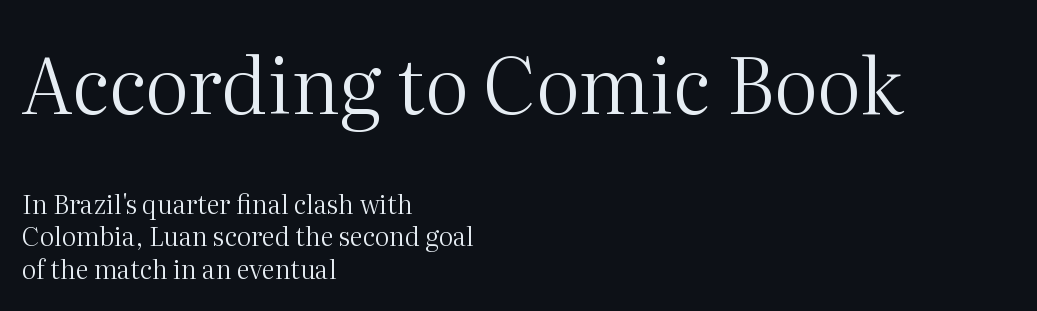
The image shows 78 px regular-weight serif type, upright; set left-aligned, normal line spacing (1.26x), normal letter spacing, not underlined; the first (top) block is 3.0x larger; medium stroke contrast and a medium x-height.
